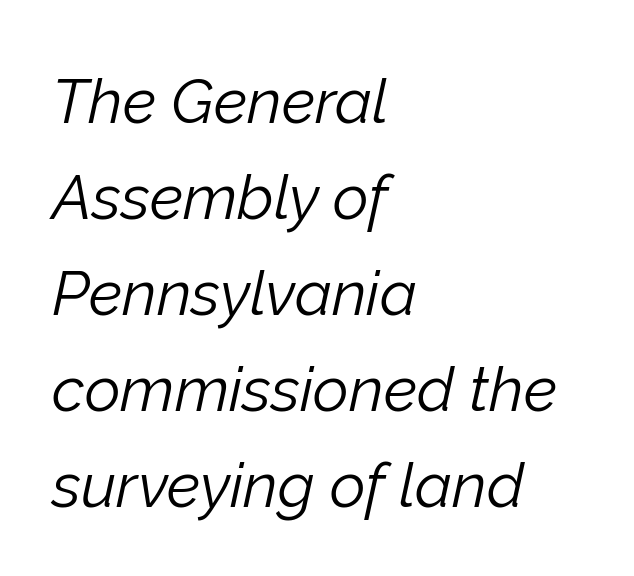
Q: Is the text bold? A: No.
Q: Is the text italic (slanted)? A: Yes, it leans right by about 12 degrees.
Q: Is the text underlined? A: No.
Q: How is the paragraph aligned? A: Left-aligned.
Q: Is the spacing between letters normal or unusually wide? A: Normal.
Q: Is the spacing between lines tight, normal or loose? A: Normal.
Q: Width (condensed, normal, or wide)? A: Normal.
Q: Stroke contrast? A: Low.
Q: x-height? A: Medium.
Q: Monospaced? A: No.
